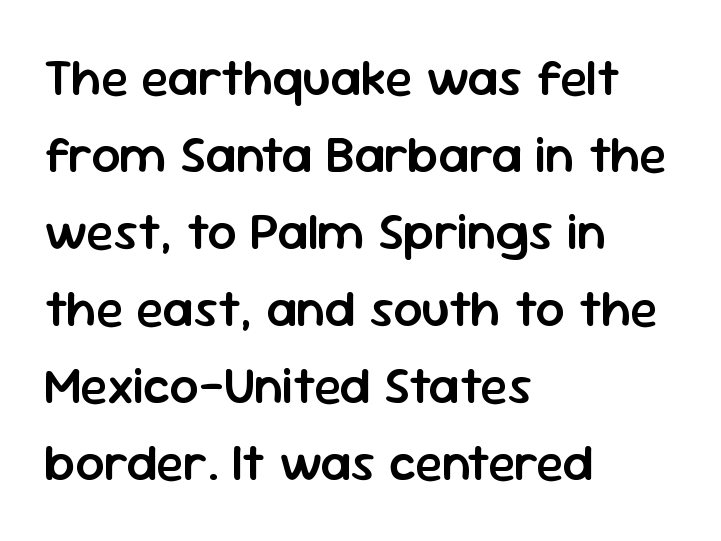
Q: Is the text bold? A: Semi-bold.
Q: Is the text italic (slanted)? A: No, it is upright.
Q: Is the typeface a serif or a sans-serif typeface? A: Sans-serif.
Q: Is the text underlined? A: No.
Q: How is the paragraph aligned? A: Left-aligned.
Q: Is the spacing between letters normal or unusually wide? A: Normal.
Q: Is the spacing between lines tight, normal or loose? A: Normal.
Q: Width (condensed, normal, or wide)? A: Normal.
Q: Stroke contrast? A: Low.
Q: x-height? A: Medium.
Q: Monospaced? A: No.
